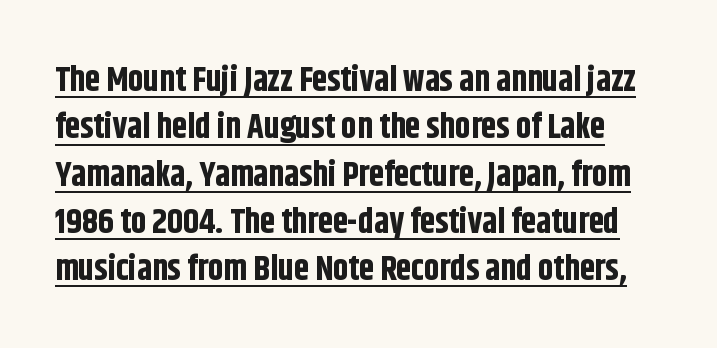
{"serif": "no", "italic": "no", "bold": "yes", "weight": "bold", "width": "condensed", "stroke_contrast": "low", "x_height": "large", "monospaced": "no", "underline": "yes", "line_spacing": "normal", "line_spacing_ratio": 1.39, "letter_spacing": "normal", "letter_spacing_em": 0.0, "glyph_px": 34}
